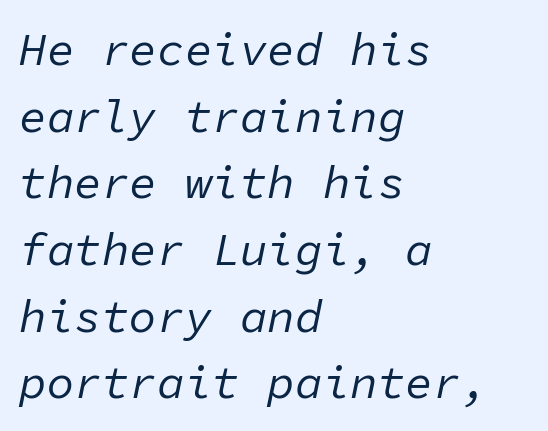
Q: Is the text bold? A: No.
Q: Is the text italic (slanted)? A: Yes, it leans right by about 11 degrees.
Q: Is the text underlined? A: No.
Q: How is the paragraph aligned? A: Left-aligned.
Q: Is the spacing between letters normal or unusually wide? A: Normal.
Q: Is the spacing between lines tight, normal or loose? A: Normal.
Q: Width (condensed, normal, or wide)? A: Normal.
Q: Stroke contrast? A: Low.
Q: x-height? A: Medium.
Q: Monospaced? A: Yes.
